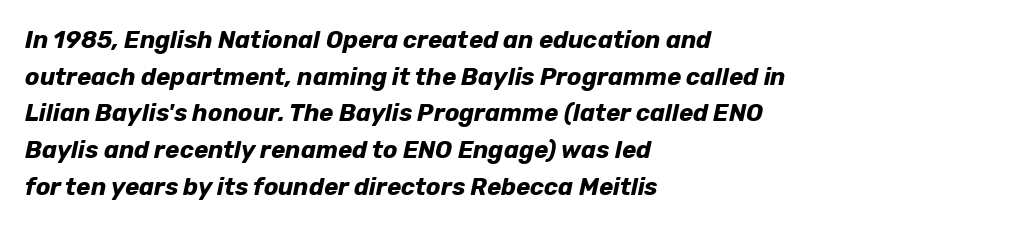
The image shows 24 px bold type, italic (leaning right); set left-aligned, normal line spacing (1.53x), normal letter spacing, not underlined.
